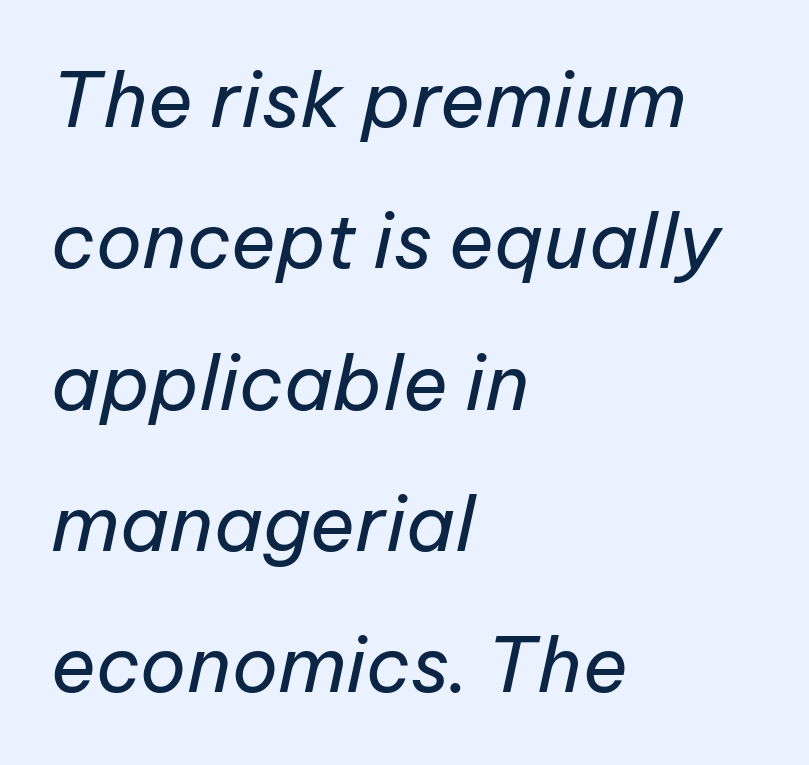
Default kerning and tracking; the words read as compact shapes. Where is the straight margin? On the left. Glance below the letters and you will spot only blank space. Spacing verdict: proportional, widths tailored to each character. Slant detected: the letters are inclined. Stems and bowls with no extra thickness — not bold.
